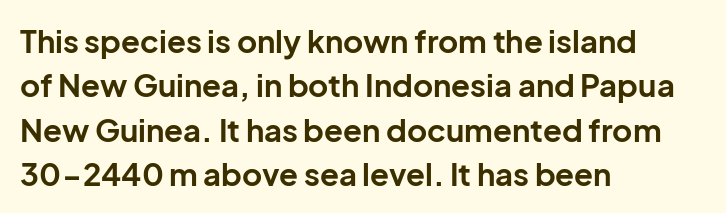
Q: Is the text bold? A: Yes.
Q: Is the text italic (slanted)? A: No, it is upright.
Q: Is the typeface a serif or a sans-serif typeface? A: Sans-serif.
Q: Is the text underlined? A: No.
Q: How is the paragraph aligned? A: Left-aligned.
Q: Is the spacing between letters normal or unusually wide? A: Normal.
Q: Is the spacing between lines tight, normal or loose? A: Normal.
Q: Width (condensed, normal, or wide)? A: Normal.
Q: Stroke contrast? A: Low.
Q: x-height? A: Medium.
Q: Monospaced? A: No.
